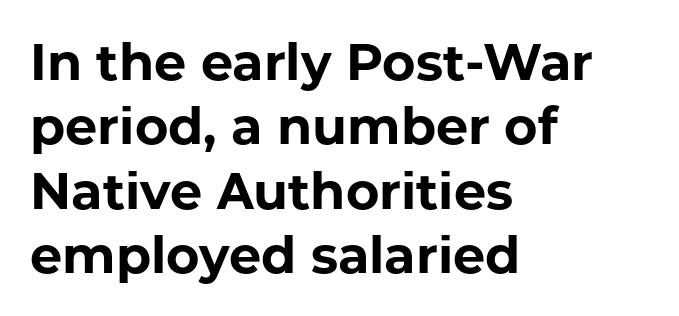
Q: Is the text bold? A: Yes.
Q: Is the text italic (slanted)? A: No, it is upright.
Q: Is the typeface a serif or a sans-serif typeface? A: Sans-serif.
Q: Is the text underlined? A: No.
Q: How is the paragraph aligned? A: Left-aligned.
Q: Is the spacing between letters normal or unusually wide? A: Normal.
Q: Is the spacing between lines tight, normal or loose? A: Normal.
Q: Width (condensed, normal, or wide)? A: Normal.
Q: Stroke contrast? A: Low.
Q: x-height? A: Medium.
Q: Monospaced? A: No.
